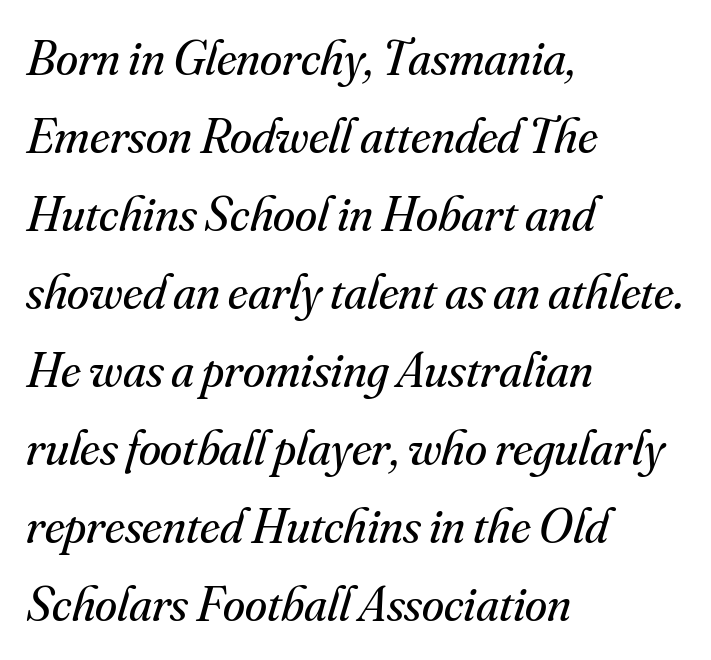
The image shows 50 px regular-weight serif type, italic (leaning right); set left-aligned, normal line spacing (1.56x), normal letter spacing, not underlined; medium stroke contrast and a small x-height.
